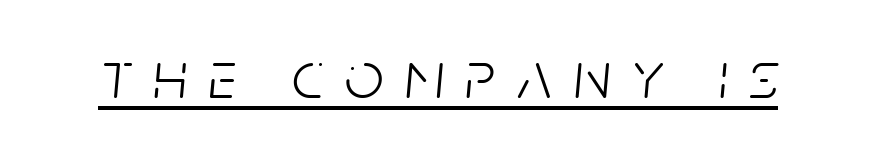
{"italic": "yes", "lean": "right", "slant_degrees": 5, "bold": "no", "weight": "light", "width": "condensed", "stroke_contrast": "low", "x_height": "large", "monospaced": "no", "underline": "yes", "letter_spacing": "wide", "letter_spacing_em": 0.32, "glyph_px": 68}
